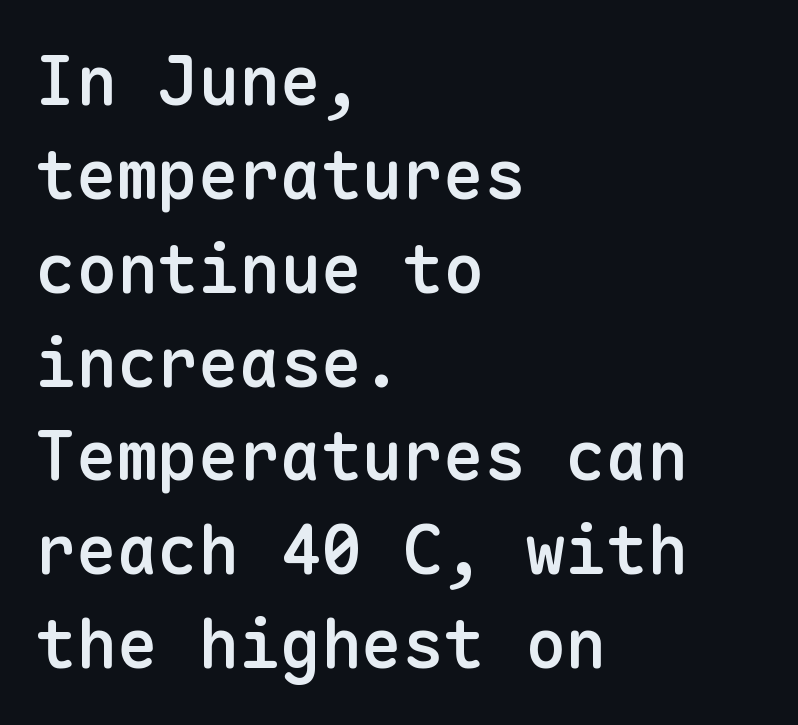
{"serif": "no", "italic": "no", "bold": "semi", "weight": "semibold", "width": "normal", "stroke_contrast": "low", "x_height": "medium", "monospaced": "yes", "underline": "no", "align": "left", "line_spacing": "normal", "line_spacing_ratio": 1.38, "letter_spacing": "normal", "letter_spacing_em": 0.0, "glyph_px": 68}
